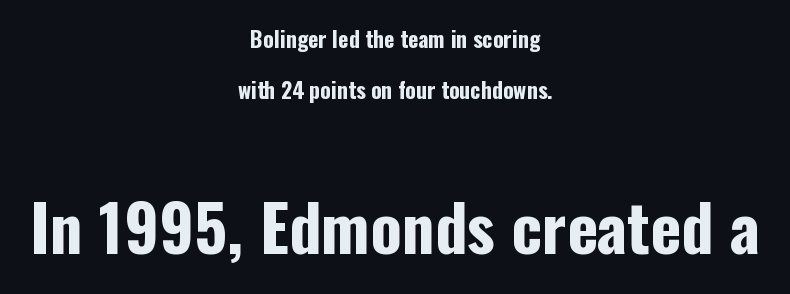
Q: Is the text bold? A: Yes.
Q: Is the text italic (slanted)? A: No, it is upright.
Q: Is the typeface a serif or a sans-serif typeface? A: Sans-serif.
Q: Is the text underlined? A: No.
Q: How is the paragraph aligned? A: Centered.
Q: Is the spacing between letters normal or unusually wide? A: Normal.
Q: Is the spacing between lines tight, normal or loose? A: Loose.
Q: Which block of text is set in a larger size, the first (top) or the second (bottom)? A: The second (bottom) one.
Q: Width (condensed, normal, or wide)? A: Condensed.
Q: Stroke contrast? A: Low.
Q: x-height? A: Medium.
Q: Monospaced? A: No.
